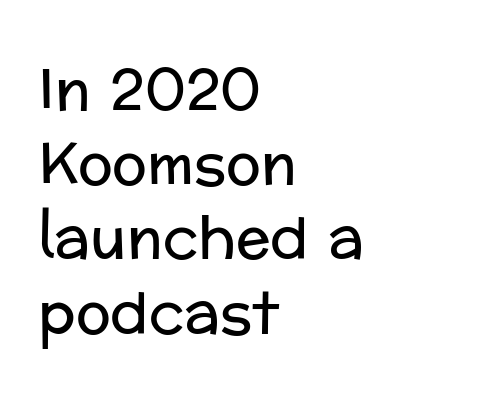
The image shows 58 px regular-weight sans-serif type, upright; set left-aligned, normal line spacing (1.28x), normal letter spacing, not underlined; low stroke contrast and a medium x-height.
